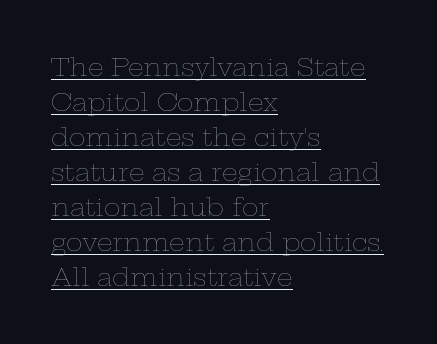
Where is the straight margin? On the left. Every stem runs plumb, perpendicular to the baseline. The lettering is marked with a stroke running underneath it. You could call the tracking neutral — neither tight nor loose. The typesetting does not lean heavy: it is not bold.
